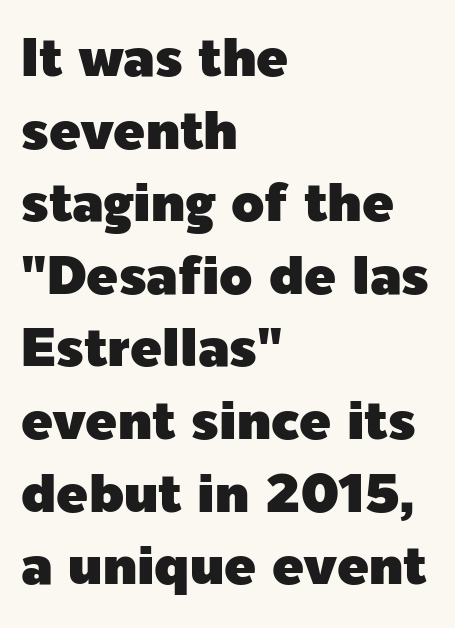
{"serif": "no", "italic": "no", "width": "normal", "x_height": "medium", "monospaced": "no", "underline": "no", "align": "left", "line_spacing": "normal", "line_spacing_ratio": 1.37, "letter_spacing": "normal", "letter_spacing_em": 0.0, "glyph_px": 53}
